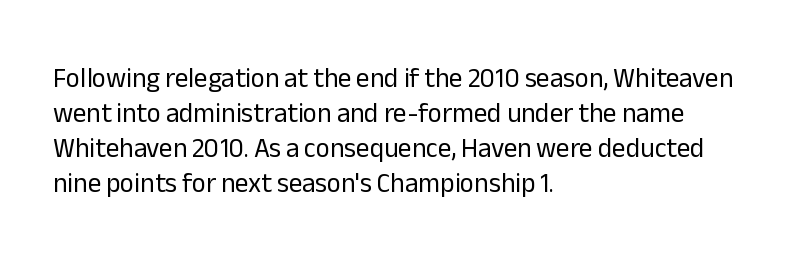
The image shows 27 px text type, upright; set left-aligned, normal line spacing (1.3x), normal letter spacing, not underlined.
